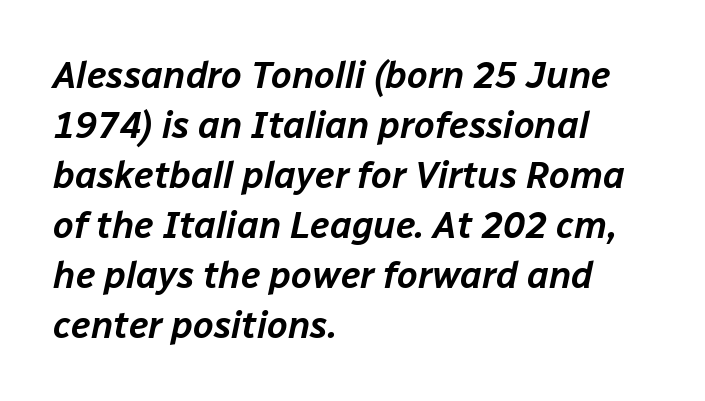
The rendering keeps characters at their native spacing. Caption: multi-line text, flush left, ragged right. This sample has the flowing, uneven cadence of proportional lettering. You can tell it's italic because the verticals aren't actually vertical.
